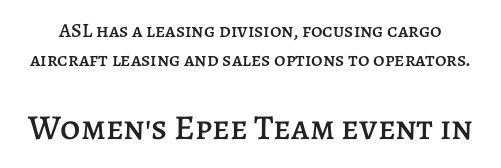
Q: Is the text italic (slanted)? A: No, it is upright.
Q: Is the text underlined? A: No.
Q: Is the spacing between letters normal or unusually wide? A: Normal.
Q: Is the spacing between lines tight, normal or loose? A: Normal.
Q: Which block of text is set in a larger size, the first (top) or the second (bottom)? A: The second (bottom) one.
Q: Width (condensed, normal, or wide)? A: Normal.
Q: Stroke contrast? A: Low.
Q: x-height? A: Large.
Q: Monospaced? A: No.
